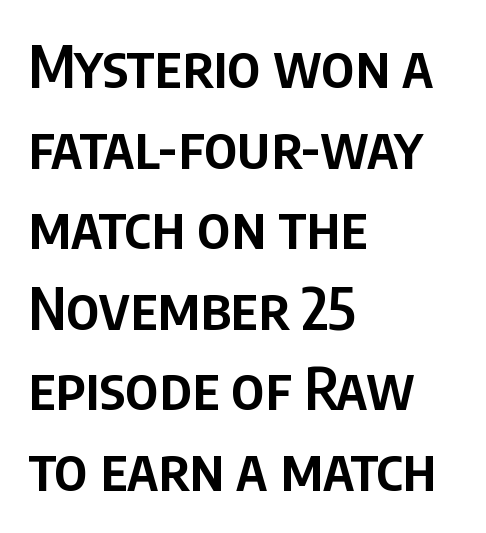
The image shows 58 px semibold, condensed sans-serif type, upright; set left-aligned, normal line spacing (1.39x), normal letter spacing, not underlined; low stroke contrast and a large x-height.
